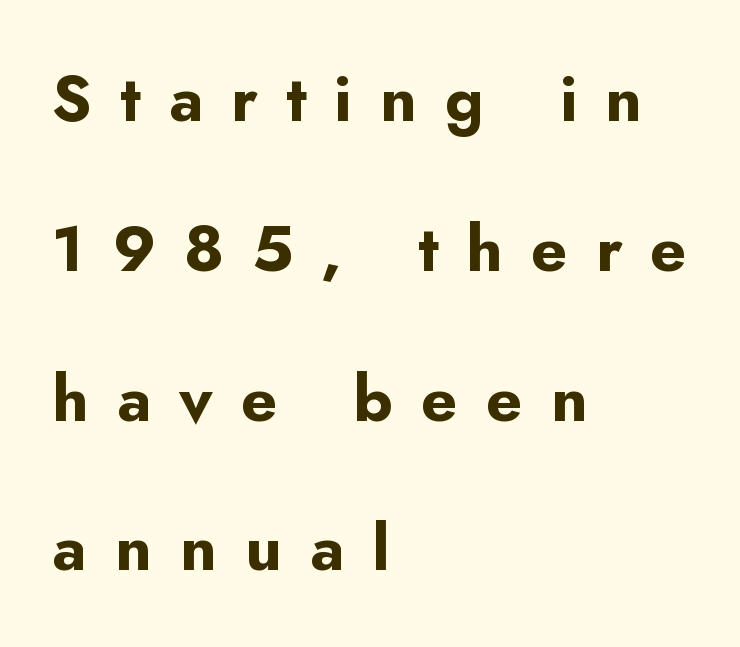
Q: Is the text bold? A: Yes.
Q: Is the text italic (slanted)? A: No, it is upright.
Q: Is the typeface a serif or a sans-serif typeface? A: Sans-serif.
Q: Is the text underlined? A: No.
Q: How is the paragraph aligned? A: Left-aligned.
Q: Is the spacing between letters normal or unusually wide? A: Unusually wide.
Q: Is the spacing between lines tight, normal or loose? A: Loose.
Q: Width (condensed, normal, or wide)? A: Normal.
Q: Stroke contrast? A: Low.
Q: x-height? A: Small.
Q: Monospaced? A: No.
